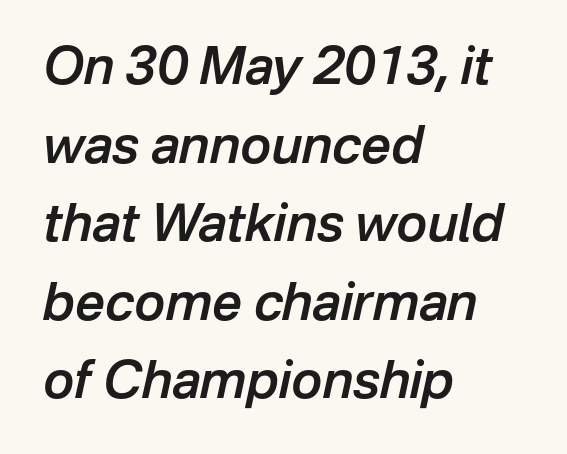
The image shows 52 px semibold type, italic (leaning right); set left-aligned, normal line spacing (1.51x), normal letter spacing, not underlined; low stroke contrast and a medium x-height.
